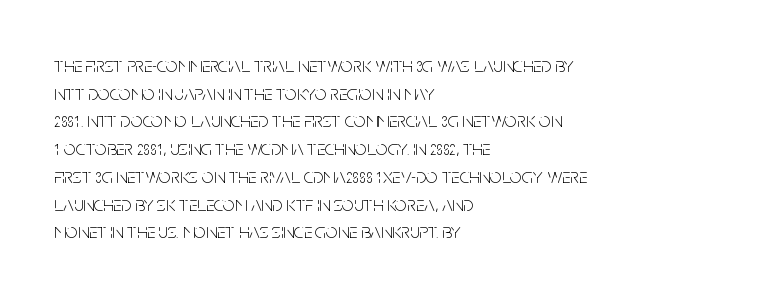
Q: Is the text bold? A: No.
Q: Is the text italic (slanted)? A: No, it is upright.
Q: Is the text underlined? A: No.
Q: How is the paragraph aligned? A: Left-aligned.
Q: Is the spacing between letters normal or unusually wide? A: Normal.
Q: Is the spacing between lines tight, normal or loose? A: Normal.
